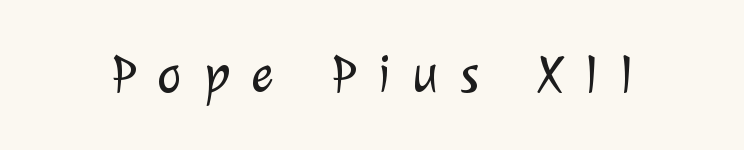
Q: Is the text bold? A: No.
Q: Is the typeface a serif or a sans-serif typeface? A: Sans-serif.
Q: Is the text underlined? A: No.
Q: Is the spacing between letters normal or unusually wide? A: Unusually wide.
Q: Width (condensed, normal, or wide)? A: Normal.
Q: Stroke contrast? A: Low.
Q: x-height? A: Medium.
Q: Monospaced? A: No.
